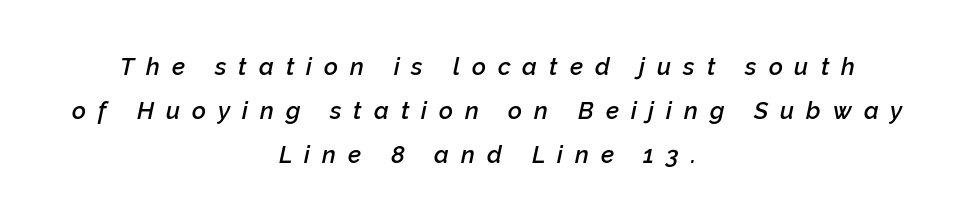
Horizontal alignment here is central, giving a formal, balanced look. Typographic density is moderately raised because the face is semibold. The text carries the slant typical of an italic or oblique font. Just letters on the line, the space beneath them empty. Caption: expanded tracking, letters set apart.
